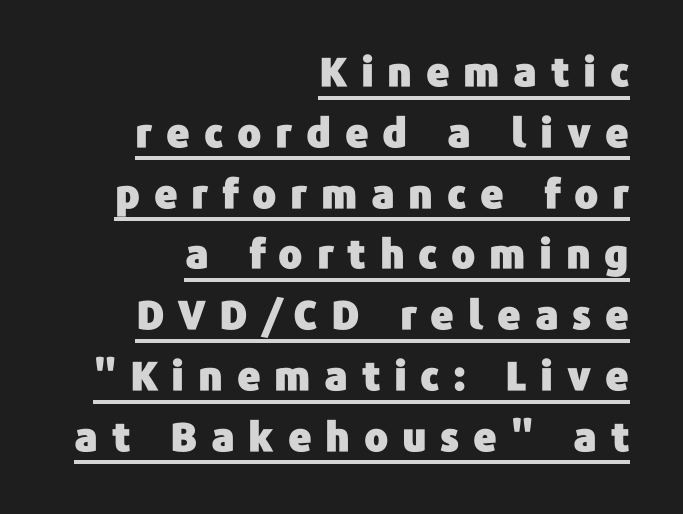
{"serif": "no", "italic": "no", "width": "normal", "stroke_contrast": "low", "x_height": "medium", "monospaced": "no", "underline": "yes", "align": "right", "line_spacing": "normal", "line_spacing_ratio": 1.52, "letter_spacing": "wide", "letter_spacing_em": 0.34, "glyph_px": 40}
